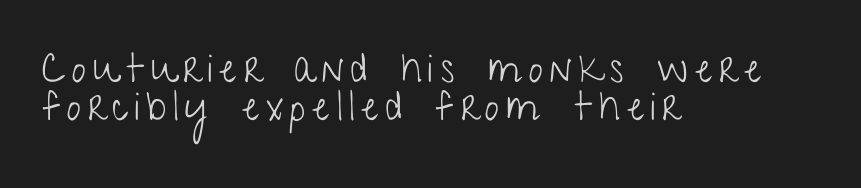
No word sits above an underline. The text block is weighted toward the left margin, trailing off unevenly rightward. The characters display no serif detailing; their extremities are plain. Varying glyph widths throughout — classic text-font behaviour.
